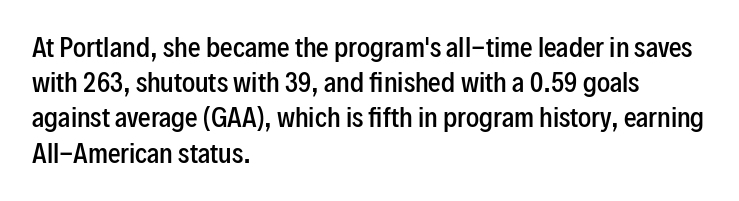
{"italic": "no", "bold": "semi", "underline": "no", "align": "left", "line_spacing": "normal", "line_spacing_ratio": 1.41, "letter_spacing": "normal", "letter_spacing_em": 0.0, "glyph_px": 25}
